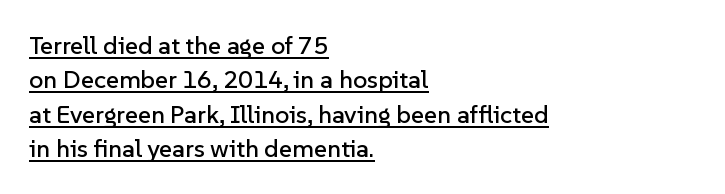
{"italic": "no", "underline": "yes", "align": "left", "line_spacing": "normal", "line_spacing_ratio": 1.38, "letter_spacing": "normal", "letter_spacing_em": 0.0, "glyph_px": 25}
